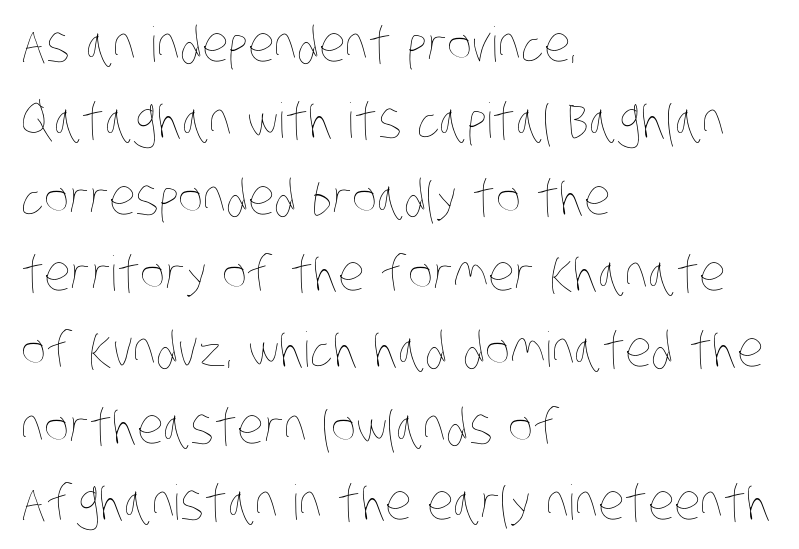
This rendering uses left alignment, leaving the right contour irregular. The strip under each line holds only bare page. On a weight scale, this lands at 450 or below. The face used here is rendered with its standard letterfit. The block of text has a typical density, with ordinary space between rows.
